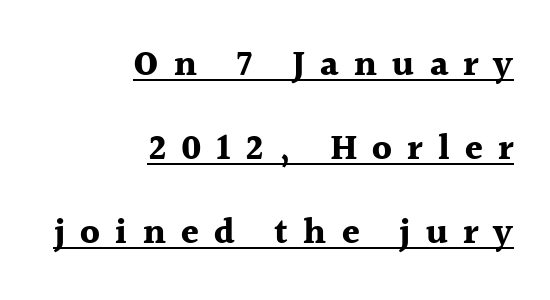
{"serif": "yes", "italic": "no", "bold": "yes", "weight": "bold", "width": "normal", "x_height": "medium", "monospaced": "no", "underline": "yes", "align": "right", "line_spacing": "loose", "line_spacing_ratio": 2.33, "letter_spacing": "wide", "letter_spacing_em": 0.42, "glyph_px": 36}
